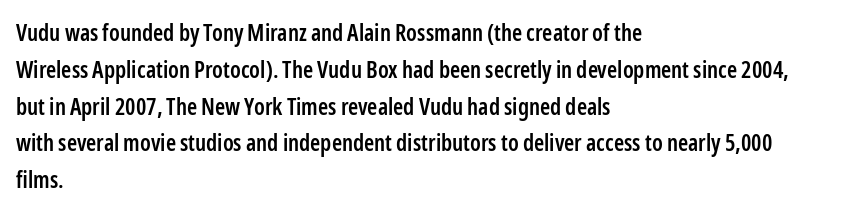
In terms of leading, this rendering sits right in the middle. Which margin do the lines hug? The left one — the right edge is uneven. Stroke thickness is moderately raised; the sample reads as semibold. Observe the ordinary spacing: letters are neighbours, not strangers. Upright lettering throughout.
